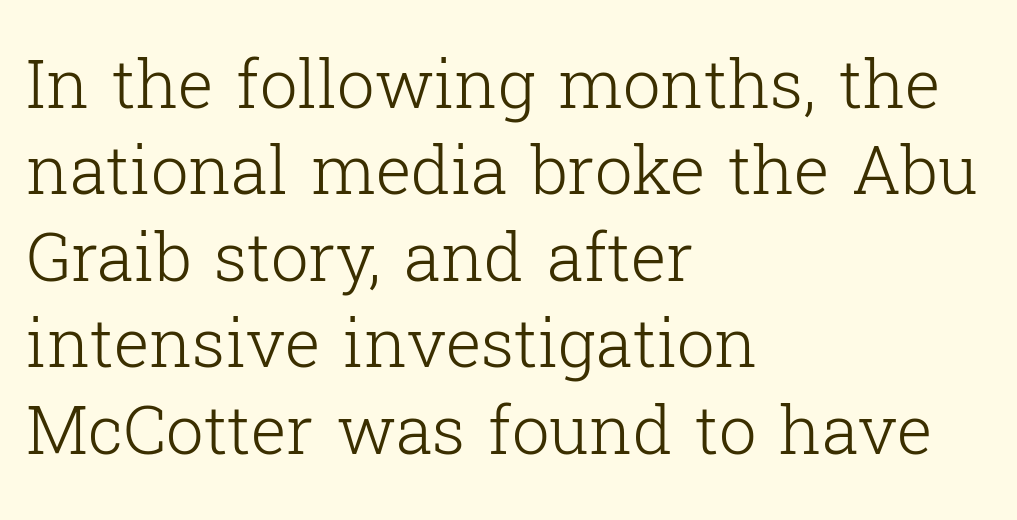
{"serif": "yes", "italic": "no", "bold": "no", "weight": "light", "width": "normal", "stroke_contrast": "low", "x_height": "medium", "monospaced": "no", "underline": "no", "align": "left", "line_spacing": "normal", "line_spacing_ratio": 1.29, "letter_spacing": "normal", "letter_spacing_em": 0.0, "glyph_px": 67}
